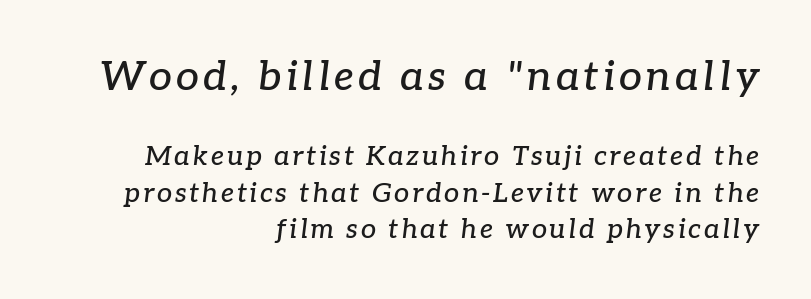
{"serif": "yes", "italic": "yes", "lean": "right", "slant_degrees": 7, "width": "normal", "stroke_contrast": "low", "x_height": "medium", "monospaced": "no", "underline": "no", "align": "right", "line_spacing": "normal", "line_spacing_ratio": 1.35, "larger_block": "first", "size_ratio": 1.52, "glyph_px": 41}
